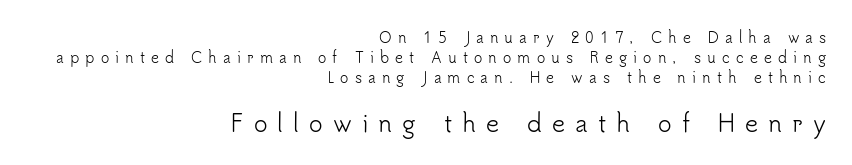
The image shows 23 px text type, upright; set right-aligned, normal line spacing (1.44x), unusually wide letter spacing (+0.44 em), not underlined; the second (bottom) block is 1.64x larger.
